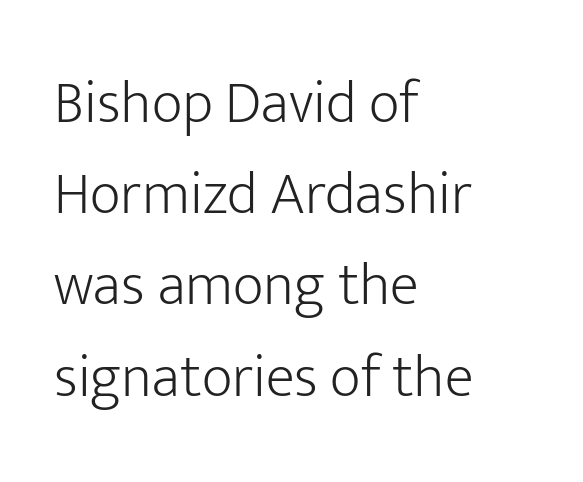
The specimen omits any rule beneath the text block's lines. Notice how the passage keeps a crisp vertical edge on the left only. To sum up the face: it is a sans, with no serifs. The tracking reads as untouched default to a designer's eye. Nope, not italic — everything's standing straight.
